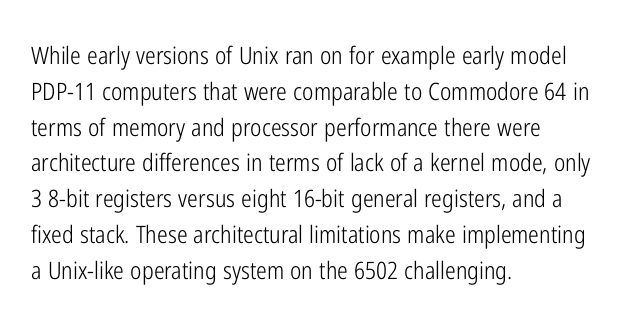
The setting favours the left margin, as ordinary paragraphs usually do. Upright lettering throughout. Letter spacing: default. No chunkiness to these letters — they're not bold.
